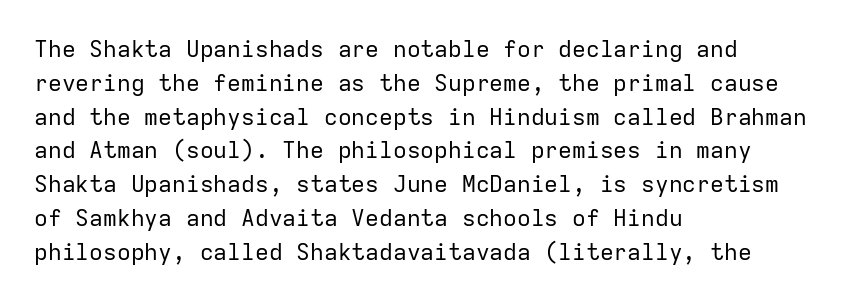
{"italic": "no", "bold": "no", "underline": "no", "align": "left", "line_spacing": "normal", "line_spacing_ratio": 1.47, "letter_spacing": "normal", "letter_spacing_em": 0.0, "glyph_px": 23}
